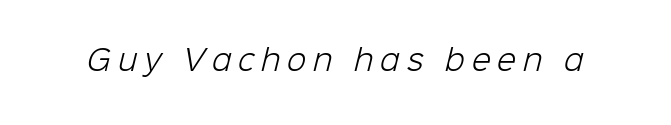
{"serif": "no", "bold": "no", "weight": "light", "width": "normal", "stroke_contrast": "low", "x_height": "medium", "monospaced": "no", "underline": "no", "letter_spacing": "wide", "letter_spacing_em": 0.24, "glyph_px": 28}
